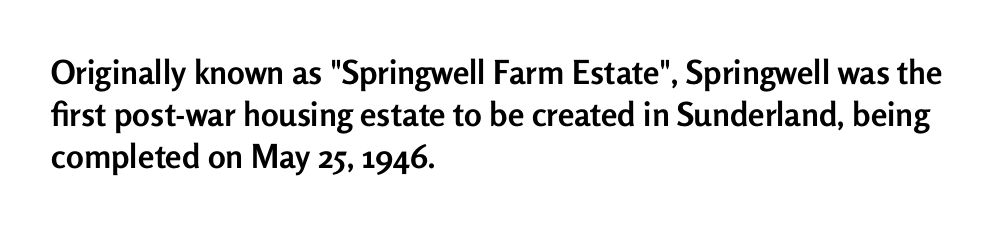
Q: Is the text bold? A: Yes.
Q: Is the text italic (slanted)? A: No, it is upright.
Q: Is the typeface a serif or a sans-serif typeface? A: Sans-serif.
Q: Is the text underlined? A: No.
Q: How is the paragraph aligned? A: Left-aligned.
Q: Is the spacing between letters normal or unusually wide? A: Normal.
Q: Is the spacing between lines tight, normal or loose? A: Normal.
Q: Width (condensed, normal, or wide)? A: Normal.
Q: Stroke contrast? A: Low.
Q: x-height? A: Medium.
Q: Monospaced? A: No.
